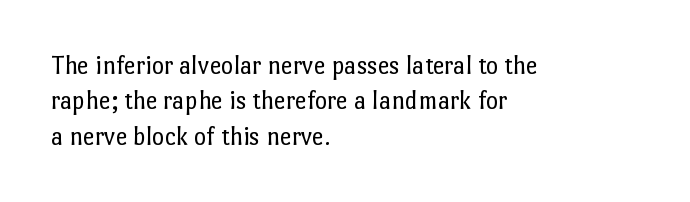
Vertically, the passage feels balanced, rows spaced as you'd expect. No italicization has been applied; the sample stays upright. A bare baseline throughout the passage. Think standard paragraph weight, or any step lighter than that.
